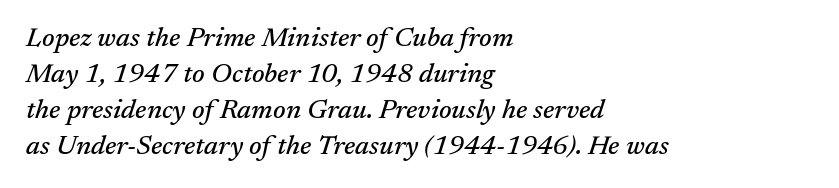
{"italic": "yes", "lean": "right", "slant_degrees": 17, "underline": "no", "align": "left", "line_spacing": "normal", "line_spacing_ratio": 1.33, "letter_spacing": "normal", "letter_spacing_em": 0.0, "glyph_px": 27}
